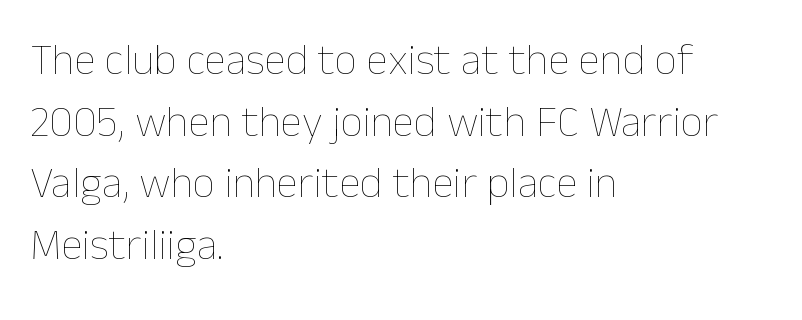
Q: Is the text bold? A: No.
Q: Is the text italic (slanted)? A: No, it is upright.
Q: Is the text underlined? A: No.
Q: How is the paragraph aligned? A: Left-aligned.
Q: Is the spacing between letters normal or unusually wide? A: Normal.
Q: Is the spacing between lines tight, normal or loose? A: Normal.
Q: Width (condensed, normal, or wide)? A: Normal.
Q: Stroke contrast? A: Low.
Q: x-height? A: Medium.
Q: Monospaced? A: No.
